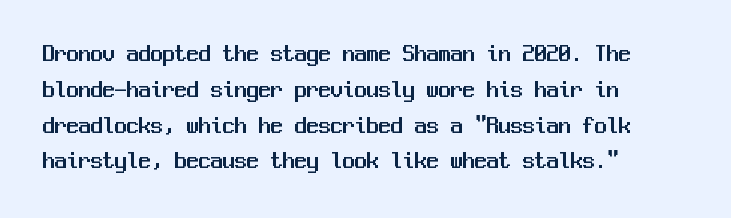
The image shows 24 px text type, upright; set left-aligned, normal line spacing (1.49x), normal letter spacing, not underlined.
